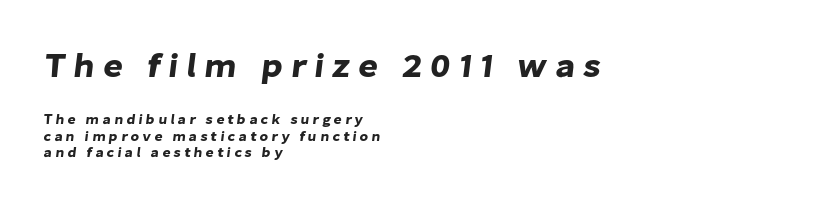
Spacing verdict: proportional, widths tailored to each character. A typesetter would call this heavily tracked-out type. The typeface chosen for these lines omits serifs. The typesetter chose a ragged-right arrangement here.
